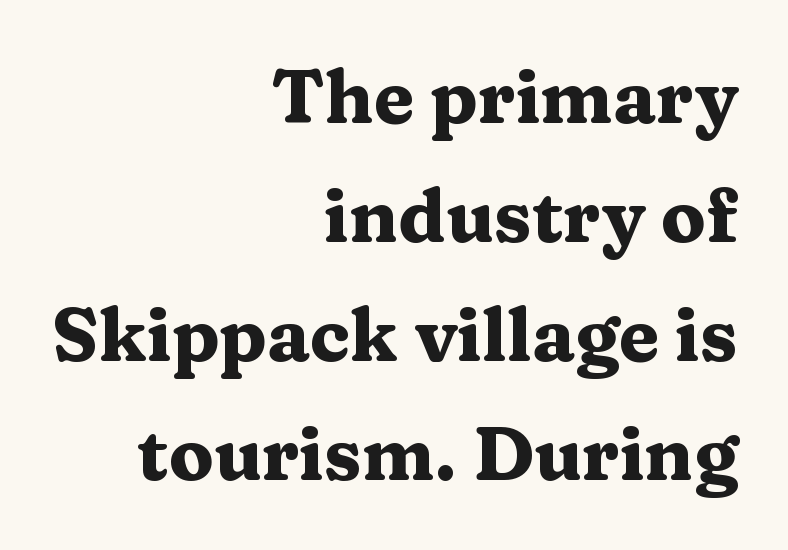
Q: Is the text bold? A: Yes.
Q: Is the text italic (slanted)? A: No, it is upright.
Q: Is the typeface a serif or a sans-serif typeface? A: Serif.
Q: Is the text underlined? A: No.
Q: How is the paragraph aligned? A: Right-aligned.
Q: Is the spacing between letters normal or unusually wide? A: Normal.
Q: Is the spacing between lines tight, normal or loose? A: Normal.
Q: Width (condensed, normal, or wide)? A: Wide.
Q: Stroke contrast? A: Medium.
Q: x-height? A: Medium.
Q: Monospaced? A: No.
